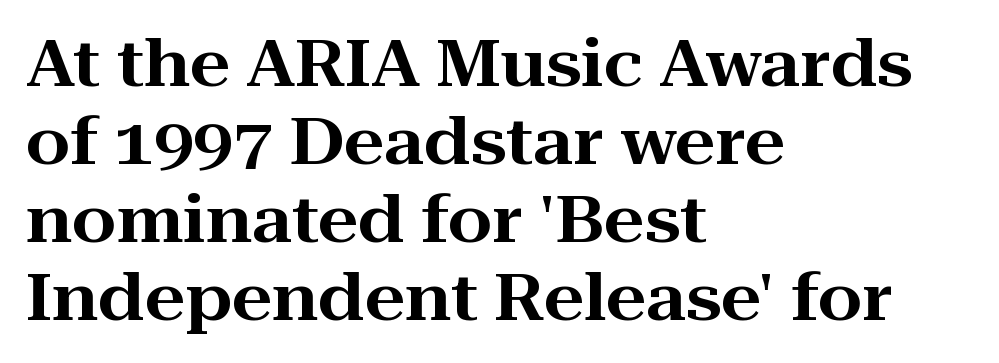
The image shows 64 px wide serif type, upright; set left-aligned, line spacing 1.22x, normal letter spacing, not underlined; high stroke contrast and a medium x-height.
